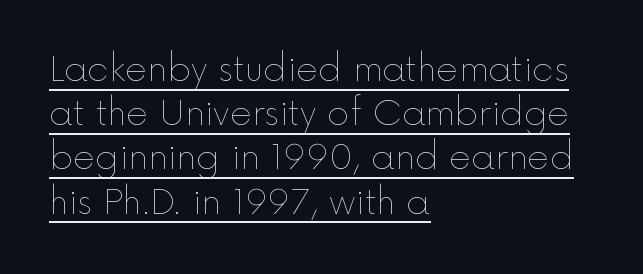
Q: Is the text bold? A: No.
Q: Is the text italic (slanted)? A: No, it is upright.
Q: Is the text underlined? A: Yes.
Q: How is the paragraph aligned? A: Left-aligned.
Q: Is the spacing between letters normal or unusually wide? A: Normal.
Q: Is the spacing between lines tight, normal or loose? A: Normal.
Q: Width (condensed, normal, or wide)? A: Normal.
Q: x-height? A: Medium.
Q: Monospaced? A: No.
